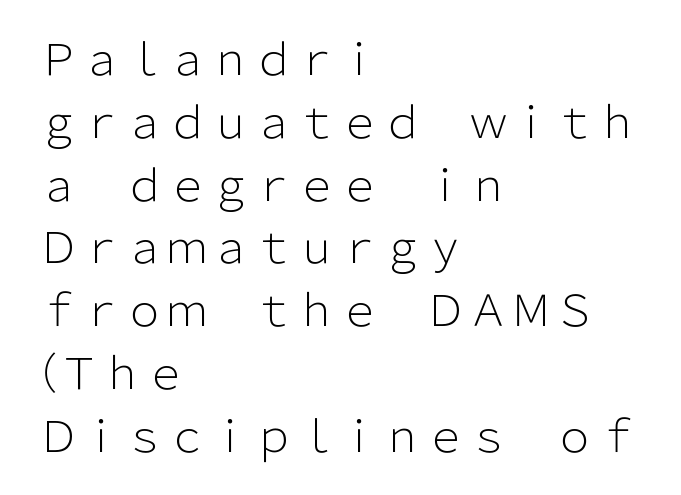
{"serif": "no", "italic": "no", "bold": "no", "weight": "light", "width": "normal", "stroke_contrast": "low", "x_height": "medium", "monospaced": "no", "underline": "no", "align": "left", "line_spacing": "normal", "line_spacing_ratio": 1.46, "letter_spacing": "normal", "letter_spacing_em": 0.0, "glyph_px": 43}
